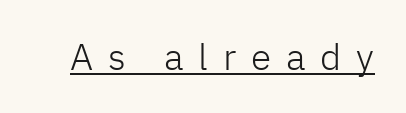
The image shows 37 px light sans-serif type, upright; set unusually wide letter spacing (+0.4 em), underlined; low stroke contrast and a medium x-height.
